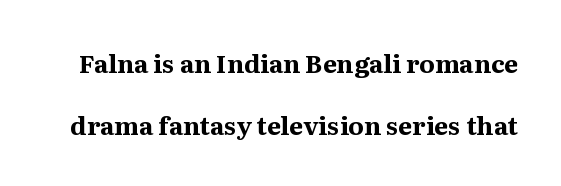
Q: Is the text bold? A: Yes.
Q: Is the text italic (slanted)? A: No, it is upright.
Q: Is the text underlined? A: No.
Q: Is the spacing between letters normal or unusually wide? A: Normal.
Q: Is the spacing between lines tight, normal or loose? A: Loose.
